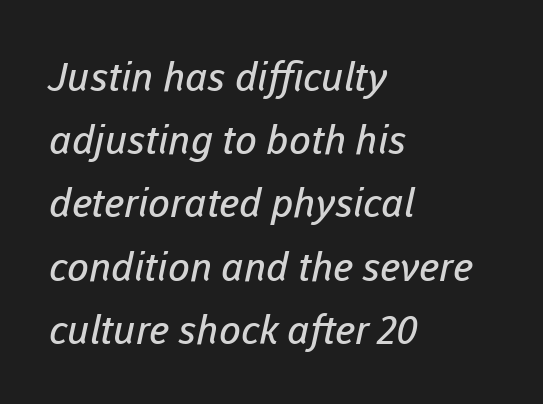
The image shows 40 px regular-weight sans-serif type; set left-aligned, normal line spacing (1.58x), normal letter spacing, not underlined; low stroke contrast and a medium x-height.
